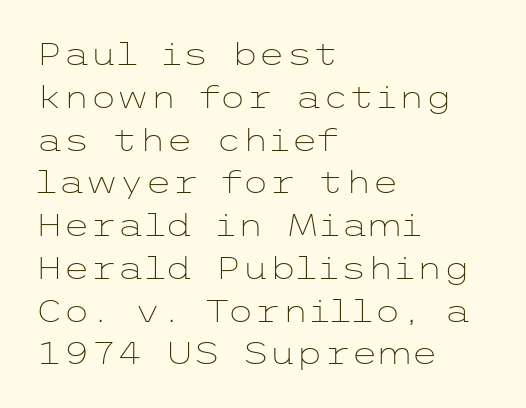
Q: Is the text bold? A: No.
Q: Is the text italic (slanted)? A: No, it is upright.
Q: Is the typeface a serif or a sans-serif typeface? A: Sans-serif.
Q: Is the text underlined? A: No.
Q: How is the paragraph aligned? A: Left-aligned.
Q: Is the spacing between letters normal or unusually wide? A: Normal.
Q: Is the spacing between lines tight, normal or loose? A: Normal.
Q: Width (condensed, normal, or wide)? A: Wide.
Q: Stroke contrast? A: Low.
Q: x-height? A: Medium.
